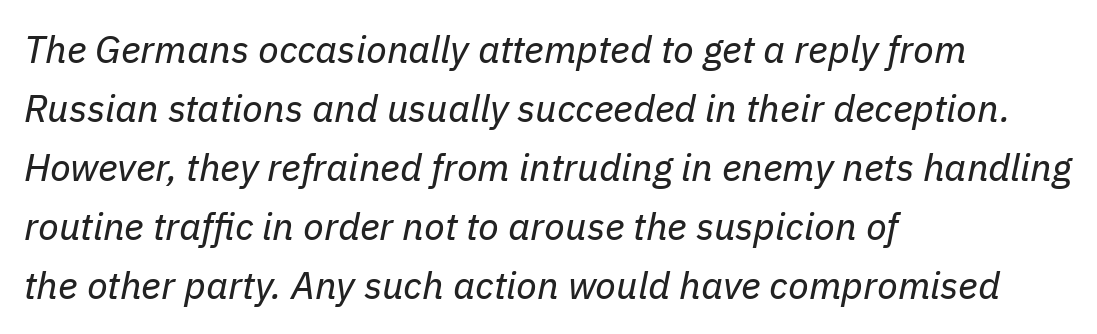
{"italic": "yes", "lean": "right", "slant_degrees": 11, "bold": "no", "weight": "regular", "width": "normal", "stroke_contrast": "low", "x_height": "medium", "monospaced": "no", "underline": "no", "align": "left", "line_spacing": "normal", "line_spacing_ratio": 1.55, "letter_spacing": "normal", "letter_spacing_em": 0.0, "glyph_px": 38}
